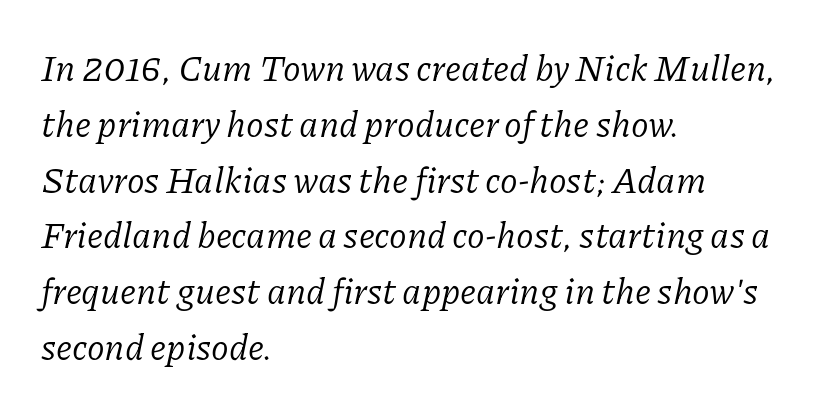
The image shows 36 px regular-weight serif type, italic (leaning right); set left-aligned, normal line spacing (1.55x), normal letter spacing, not underlined; low stroke contrast and a medium x-height.
